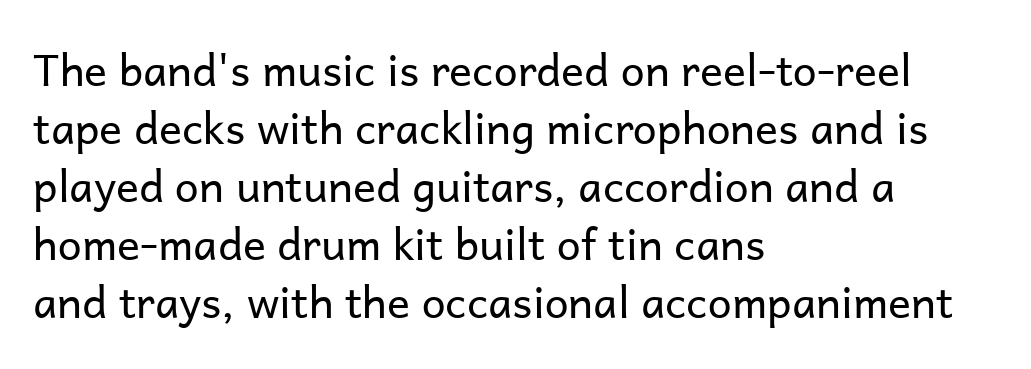
{"serif": "no", "italic": "no", "bold": "no", "weight": "regular", "width": "normal", "stroke_contrast": "low", "x_height": "medium", "monospaced": "no", "underline": "no", "align": "left", "line_spacing": "normal", "line_spacing_ratio": 1.35, "letter_spacing": "normal", "letter_spacing_em": 0.0, "glyph_px": 43}
